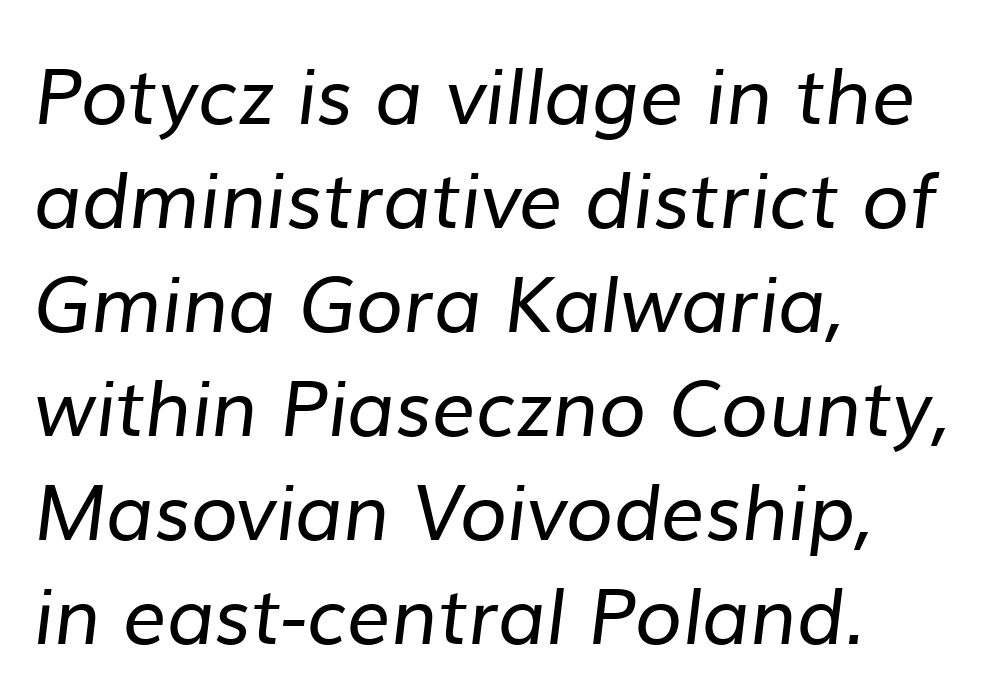
Q: Is the text bold? A: No.
Q: Is the typeface a serif or a sans-serif typeface? A: Sans-serif.
Q: Is the text underlined? A: No.
Q: How is the paragraph aligned? A: Left-aligned.
Q: Is the spacing between letters normal or unusually wide? A: Normal.
Q: Is the spacing between lines tight, normal or loose? A: Normal.
Q: Width (condensed, normal, or wide)? A: Normal.
Q: Stroke contrast? A: Low.
Q: x-height? A: Medium.
Q: Monospaced? A: No.
